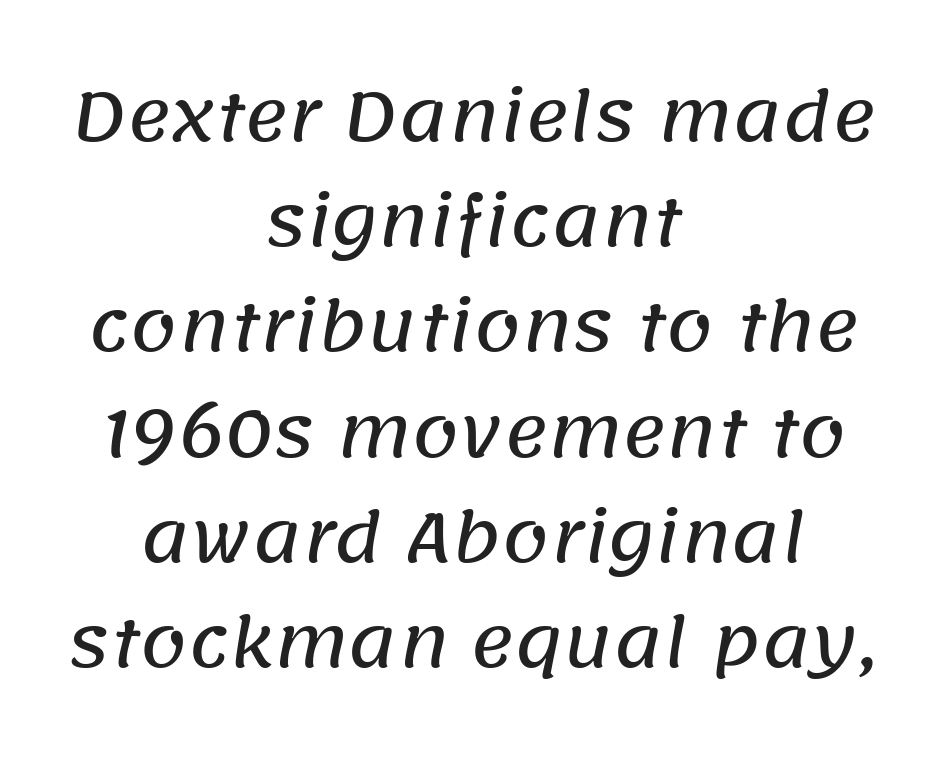
Q: Is the typeface a serif or a sans-serif typeface? A: Sans-serif.
Q: Is the text underlined? A: No.
Q: How is the paragraph aligned? A: Centered.
Q: Is the spacing between letters normal or unusually wide? A: Normal.
Q: Is the spacing between lines tight, normal or loose? A: Normal.
Q: Width (condensed, normal, or wide)? A: Normal.
Q: Stroke contrast? A: Low.
Q: x-height? A: Large.
Q: Monospaced? A: No.
